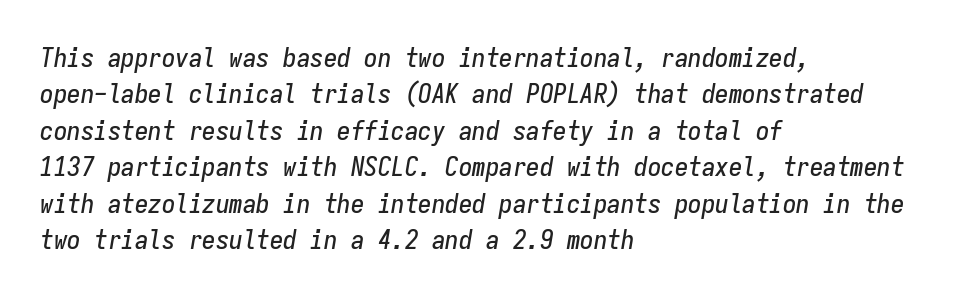
The image shows 27 px text type, italic (leaning right); set left-aligned, normal line spacing (1.35x), normal letter spacing, not underlined.
